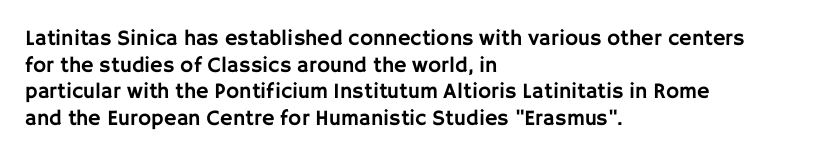
Q: Is the text italic (slanted)? A: No, it is upright.
Q: Is the text underlined? A: No.
Q: How is the paragraph aligned? A: Left-aligned.
Q: Is the spacing between letters normal or unusually wide? A: Normal.
